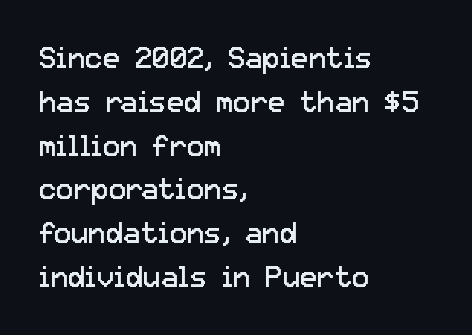
{"serif": "no", "italic": "no", "bold": "no", "weight": "regular", "width": "normal", "stroke_contrast": "low", "x_height": "medium", "monospaced": "no", "underline": "no", "align": "left", "line_spacing": "normal", "line_spacing_ratio": 1.51, "letter_spacing": "normal", "letter_spacing_em": 0.0, "glyph_px": 29}
